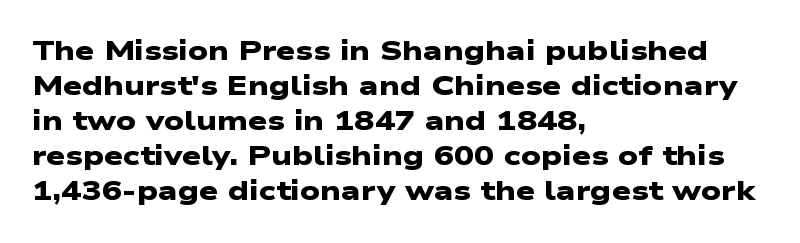
Q: Is the text bold? A: Yes.
Q: Is the text underlined? A: No.
Q: How is the paragraph aligned? A: Left-aligned.
Q: Is the spacing between letters normal or unusually wide? A: Normal.
Q: Is the spacing between lines tight, normal or loose? A: Normal.
